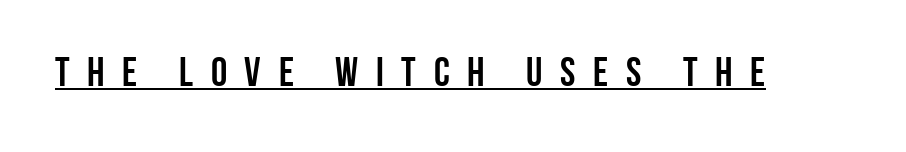
The image shows 41 px condensed sans-serif type, upright; set unusually wide letter spacing (+0.43 em), underlined; low stroke contrast and a large x-height.
